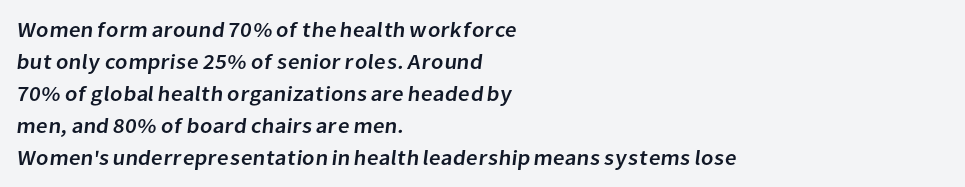
Q: Is the text underlined? A: No.
Q: How is the paragraph aligned? A: Left-aligned.
Q: Is the spacing between letters normal or unusually wide? A: Normal.
Q: Is the spacing between lines tight, normal or loose? A: Normal.
